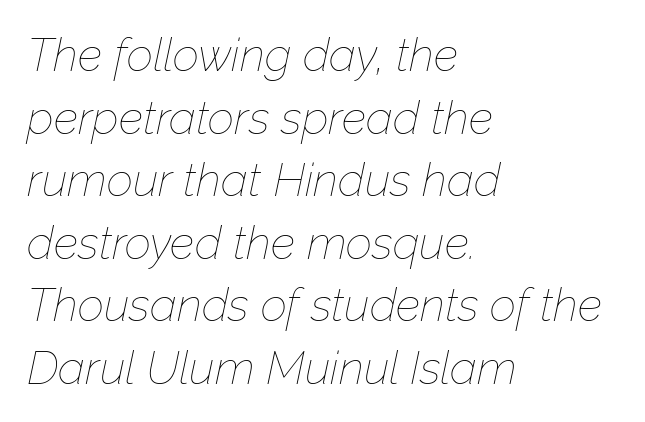
This sample keeps an unexceptional amount of space between lines. Alignment: flush left. Note the varied advance widths — an 'i' is clearly narrower than an 'm'. Weight: regular or lighter.
